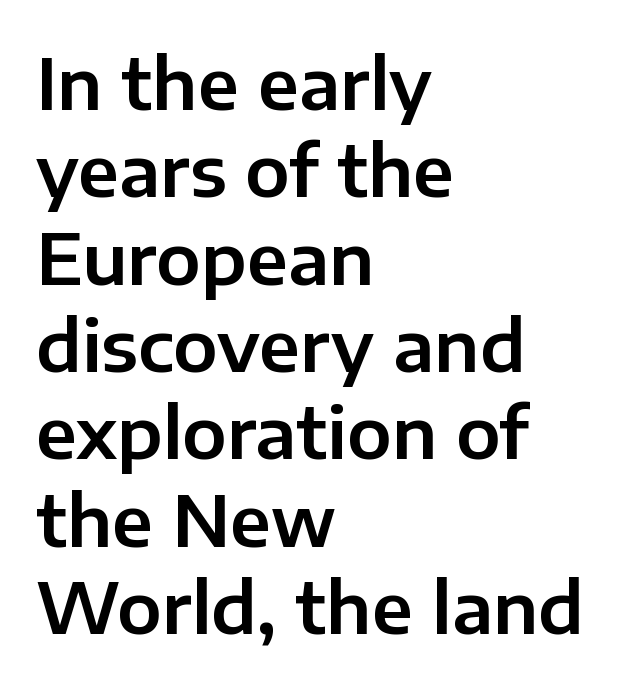
The image shows 71 px sans-serif type, upright; set left-aligned, line spacing 1.23x, normal letter spacing, not underlined; low stroke contrast and a medium x-height.
